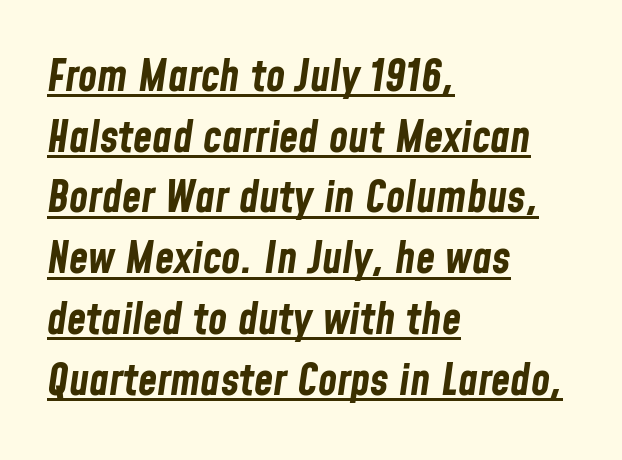
Q: Is the text bold? A: Yes.
Q: Is the text italic (slanted)? A: Yes, it leans right by about 8 degrees.
Q: Is the text underlined? A: Yes.
Q: How is the paragraph aligned? A: Left-aligned.
Q: Is the spacing between letters normal or unusually wide? A: Normal.
Q: Is the spacing between lines tight, normal or loose? A: Normal.
Q: Width (condensed, normal, or wide)? A: Condensed.
Q: Stroke contrast? A: Low.
Q: x-height? A: Medium.
Q: Monospaced? A: No.
